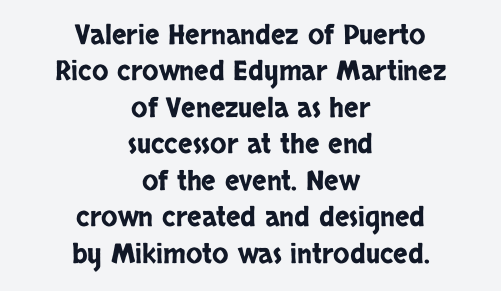
Reading down the column, the eye jumps a familiar distance to each next line. Posture: straight, roman, zero tilt. The strip under each line holds only bare page. Line starts and ends both wander, symmetrically. Each word holds together tightly as a unit, with standard inter-letter gaps.
